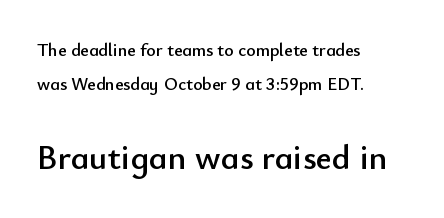
The face used here is proportionally spaced, like ordinary book or web type. Is the letter spacing exaggerated? No — it looks like the ordinary default. This rendering uses left alignment, leaving the right contour irregular. A sans-serif font was chosen for this passage. The later block is typeset at a bigger size than the earlier block. This is roman type, the default non-slanted kind.
